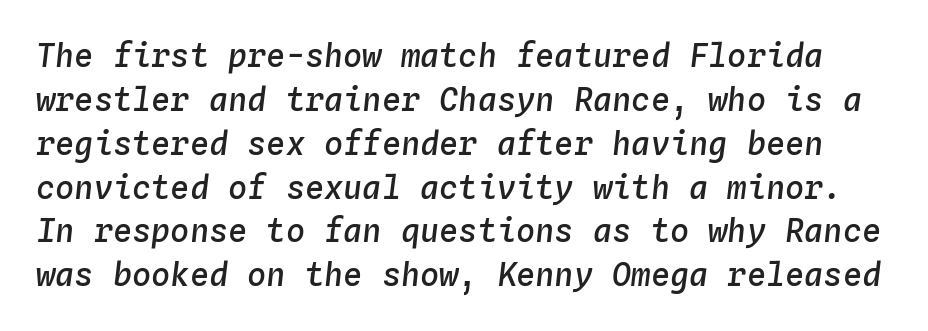
The image shows 32 px semibold type, italic (leaning right), monospaced; set normal line spacing (1.37x), normal letter spacing, not underlined; low stroke contrast and a medium x-height.
